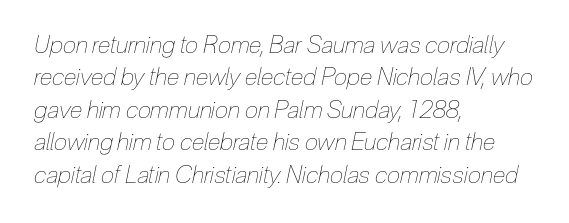
Q: Is the text bold? A: No.
Q: Is the text italic (slanted)? A: Yes, it leans right by about 12 degrees.
Q: Is the text underlined? A: No.
Q: How is the paragraph aligned? A: Left-aligned.
Q: Is the spacing between letters normal or unusually wide? A: Normal.
Q: Is the spacing between lines tight, normal or loose? A: Normal.
